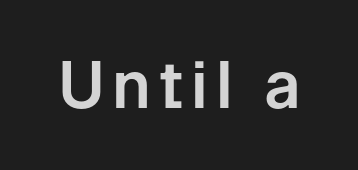
Q: Is the text italic (slanted)? A: No, it is upright.
Q: Is the typeface a serif or a sans-serif typeface? A: Sans-serif.
Q: Is the text underlined? A: No.
Q: Width (condensed, normal, or wide)? A: Normal.
Q: Stroke contrast? A: Low.
Q: x-height? A: Medium.
Q: Monospaced? A: No.
